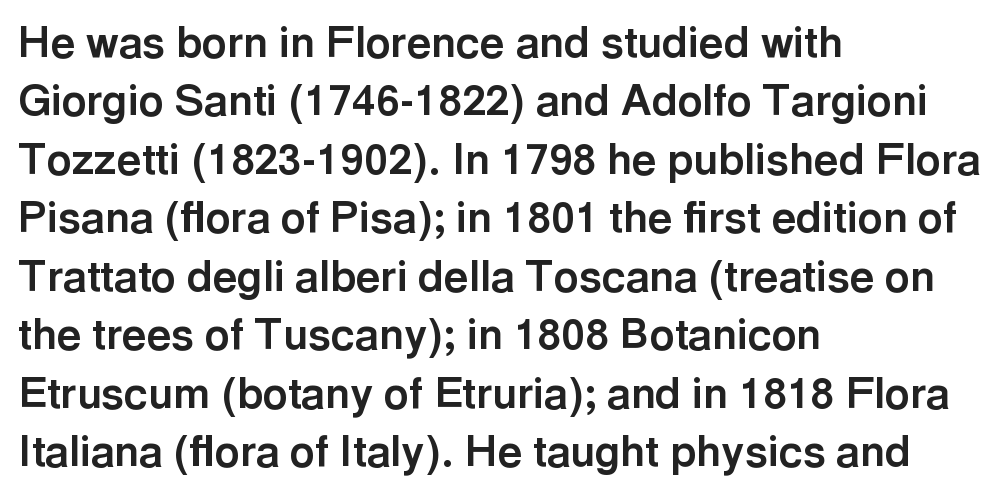
Type without underlining. Students, note that the glyphs here touch the page at normal intervals. The letters stand straight up with perfectly vertical stems. The font family rendered here belongs to the sans-serif group. Proportional: the letters do not fall into vertical columns. Heft: maximum for text — a bold.
